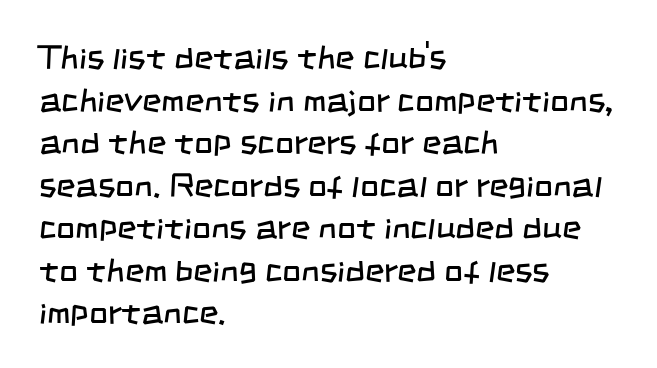
The image shows 33 px regular-weight, condensed sans-serif type; set left-aligned, normal line spacing (1.29x), normal letter spacing, not underlined; low stroke contrast and a large x-height.
